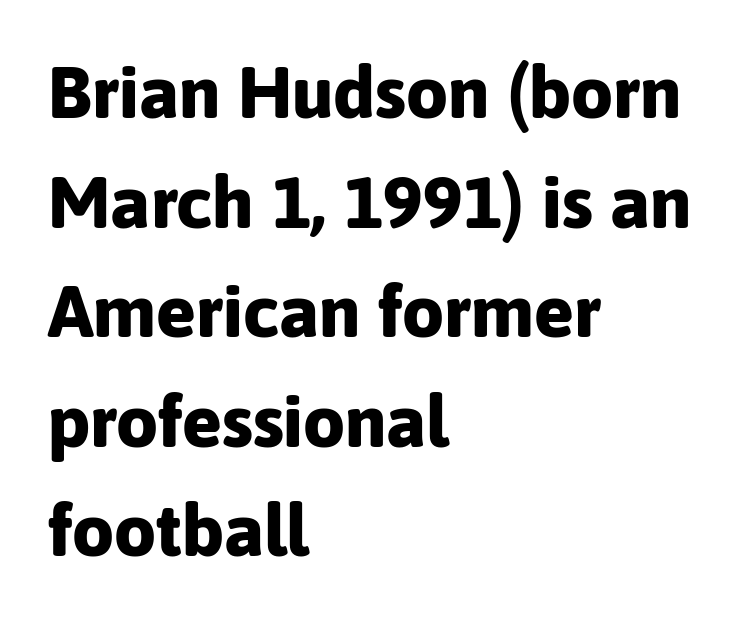
Q: Is the text bold? A: Yes.
Q: Is the text italic (slanted)? A: No, it is upright.
Q: Is the typeface a serif or a sans-serif typeface? A: Sans-serif.
Q: Is the text underlined? A: No.
Q: How is the paragraph aligned? A: Left-aligned.
Q: Is the spacing between letters normal or unusually wide? A: Normal.
Q: Is the spacing between lines tight, normal or loose? A: Normal.
Q: Width (condensed, normal, or wide)? A: Normal.
Q: Stroke contrast? A: Low.
Q: x-height? A: Medium.
Q: Monospaced? A: No.
